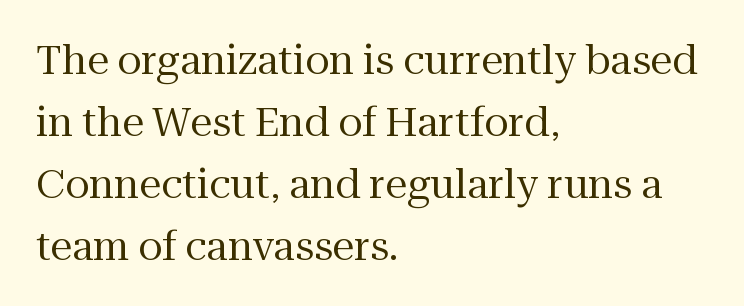
Tall strokes in this sample are plumb rather than angled. In terms of leading, this rendering sits right in the middle. The gap between lines stays unmarked. The rendering uses natural spacing where letterforms have individual widths.
